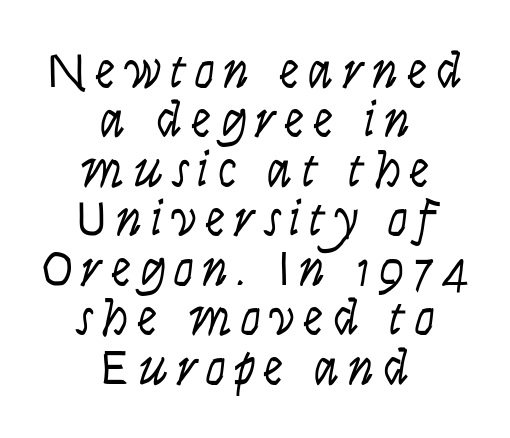
The image shows 51 px light, condensed sans-serif type; set centered, tight line spacing (0.97x), not underlined; low stroke contrast and a large x-height.
